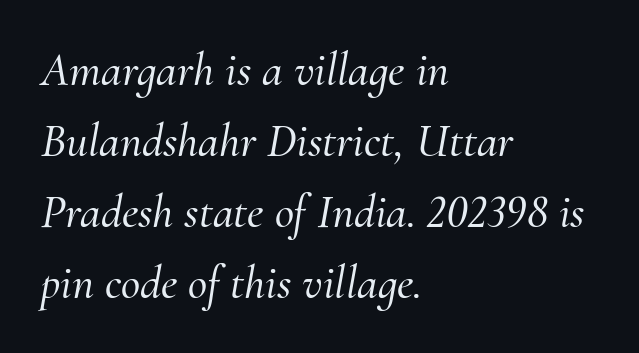
{"serif": "yes", "italic": "yes", "lean": "right", "slant_degrees": 10, "width": "normal", "stroke_contrast": "medium", "x_height": "small", "monospaced": "no", "underline": "no", "align": "left", "line_spacing": "normal", "line_spacing_ratio": 1.51, "letter_spacing": "normal", "letter_spacing_em": 0.0, "glyph_px": 47}
